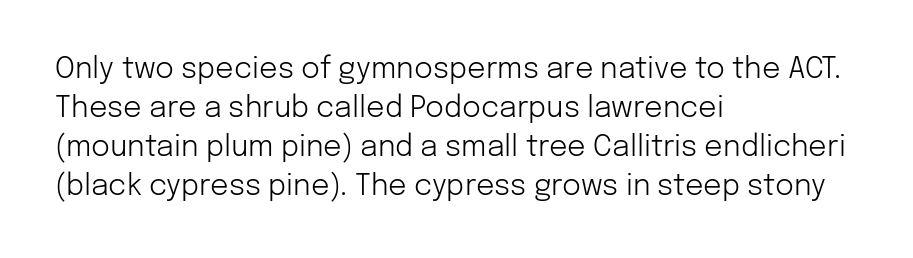
Q: Is the text bold? A: No.
Q: Is the text italic (slanted)? A: No, it is upright.
Q: Is the typeface a serif or a sans-serif typeface? A: Sans-serif.
Q: Is the text underlined? A: No.
Q: How is the paragraph aligned? A: Left-aligned.
Q: Is the spacing between letters normal or unusually wide? A: Normal.
Q: Is the spacing between lines tight, normal or loose? A: Normal.
Q: Width (condensed, normal, or wide)? A: Normal.
Q: Stroke contrast? A: Low.
Q: x-height? A: Medium.
Q: Monospaced? A: No.
